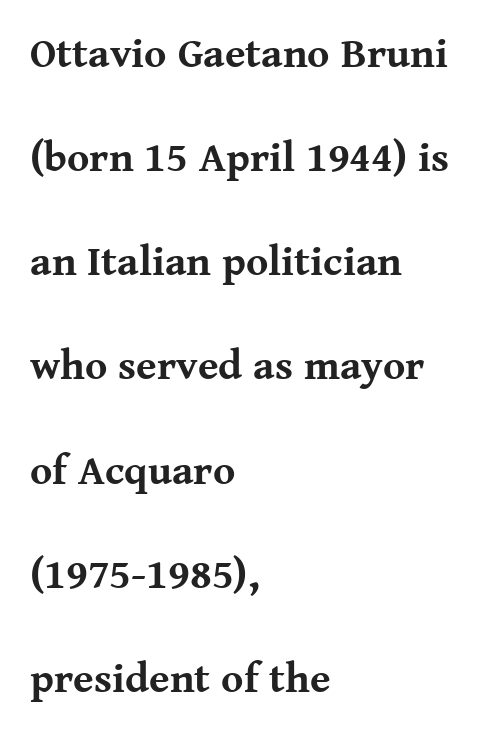
No extra tracking has been applied to these lines. Here the designer chose a conventional face with non-uniform glyph widths. A typesetter would call this leading open, well beyond the default. Pretty heavy lettering here — definitely bold.
